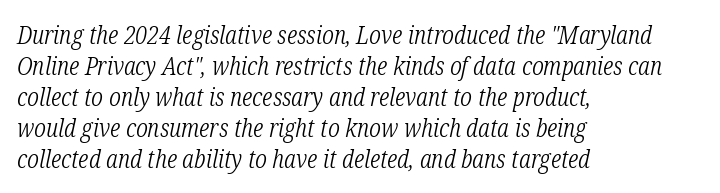
Q: Is the text bold? A: No.
Q: Is the text italic (slanted)? A: Yes, it leans right by about 12 degrees.
Q: Is the text underlined? A: No.
Q: How is the paragraph aligned? A: Left-aligned.
Q: Is the spacing between letters normal or unusually wide? A: Normal.
